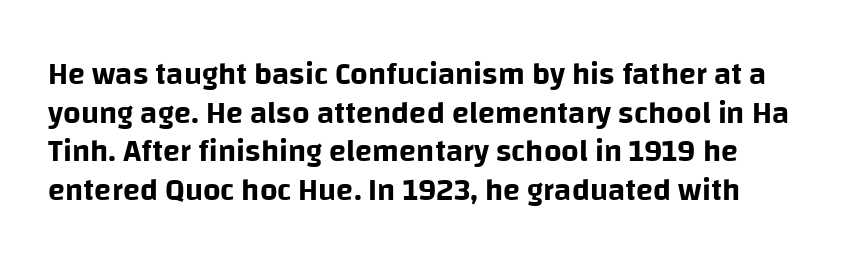
A roman cut, with each character standing at attention. This sample has the flowing, uneven cadence of proportional lettering. Regarding leading, the lines here are spaced in the standard way. Unlike a traditional serif, this face leaves its strokes unadorned. The gaps between neighbouring characters are ordinary and unremarkable. Descender tails drop into unmarked territory.
